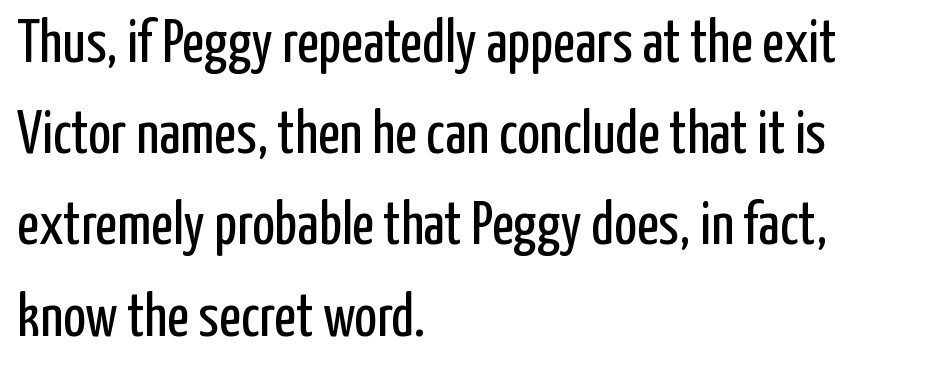
This sample has the flowing, uneven cadence of proportional lettering. The strip under each line holds only bare page. Italic: no, the glyphs are upright roman. The passage shown is typeset with a sans-serif family. Default kerning and tracking; the words read as compact shapes. One glance says typical: line gaps are just what's usual.
